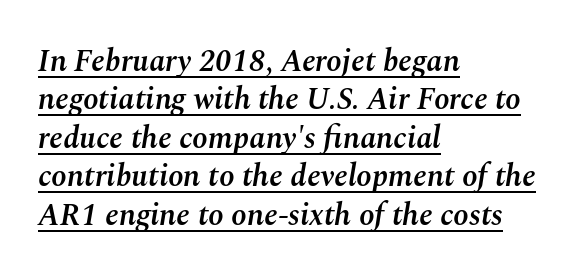
The image shows 31 px semibold type, italic (leaning right); set left-aligned, line spacing 1.24x, normal letter spacing, underlined; medium stroke contrast and a medium x-height.
